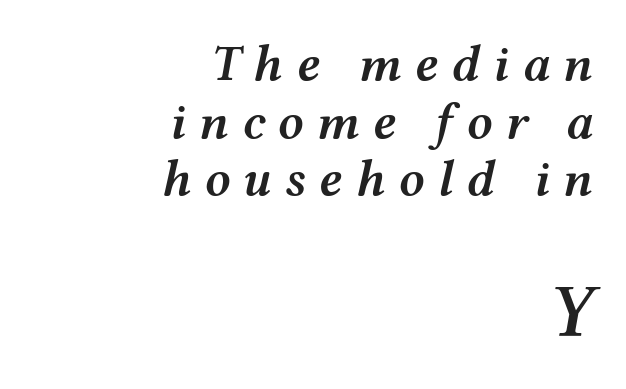
Characters follow at a spacing far wider than the type designer built in. The rendering applies a slant to the glyphs. A student would call this right alignment; a typographer would say flush right, rag left. Every letter is mildly thick-stroked: semibold rather than bold. Think of a printed novel: that variable character pitch is what you see here.
